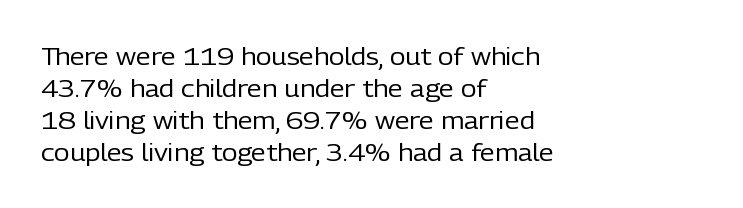
The image shows 24 px text type, upright; set left-aligned, normal line spacing (1.33x), normal letter spacing, not underlined.
